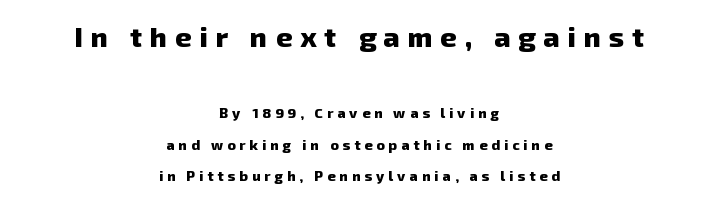
Underlining? Definitely not there. These words are printed bold, with thick strokes throughout. Larger block? The one above; the one below is distinctly smaller. Serifs: no, the terminals of the letterforms are clean.
